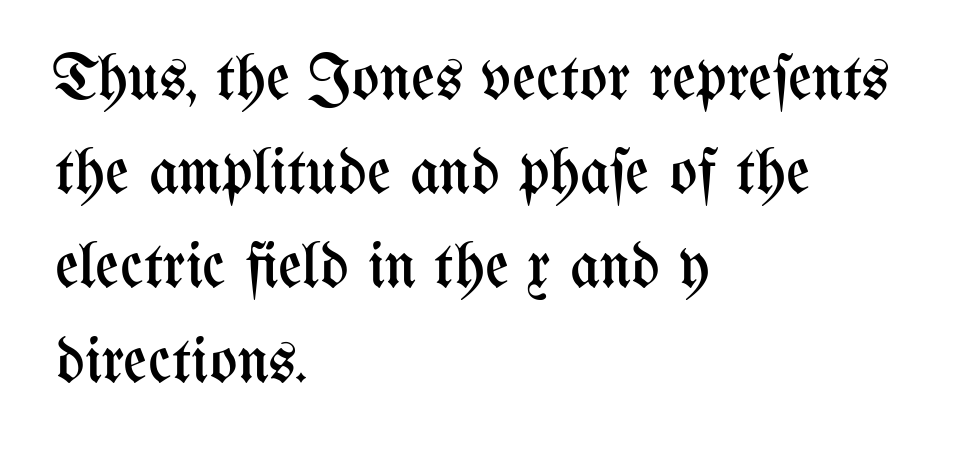
Q: Is the text bold? A: No.
Q: Is the text italic (slanted)? A: No, it is upright.
Q: Is the text underlined? A: No.
Q: How is the paragraph aligned? A: Left-aligned.
Q: Is the spacing between letters normal or unusually wide? A: Normal.
Q: Is the spacing between lines tight, normal or loose? A: Normal.
Q: Width (condensed, normal, or wide)? A: Condensed.
Q: Stroke contrast? A: Medium.
Q: x-height? A: Medium.
Q: Monospaced? A: No.
